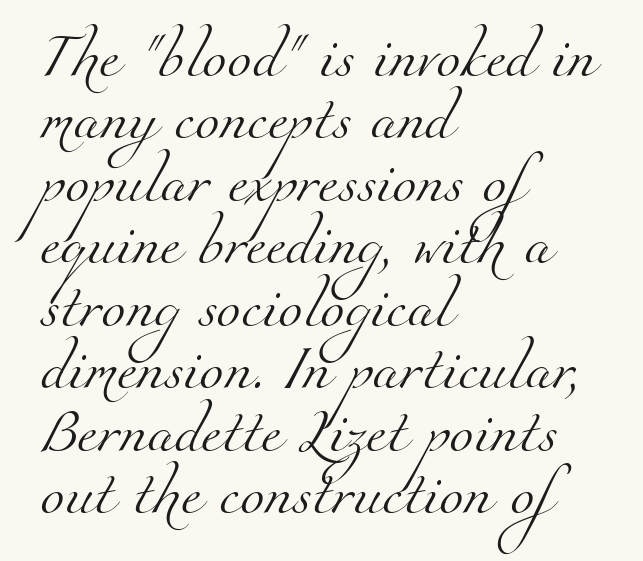
Q: Is the text bold? A: No.
Q: Is the typeface a serif or a sans-serif typeface? A: Serif.
Q: Is the text underlined? A: No.
Q: How is the paragraph aligned? A: Left-aligned.
Q: Is the spacing between letters normal or unusually wide? A: Normal.
Q: Is the spacing between lines tight, normal or loose? A: Normal.
Q: Width (condensed, normal, or wide)? A: Normal.
Q: Stroke contrast? A: Medium.
Q: x-height? A: Small.
Q: Monospaced? A: No.
